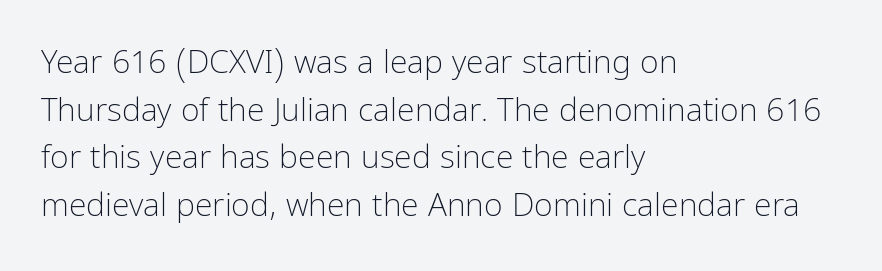
The rendering uses natural spacing where letterforms have individual widths. I'd call this a sans setting — the letters go barefoot. The lettering holds an erect, upright posture throughout. The typeface has the unassuming heft of standard copy or less.
